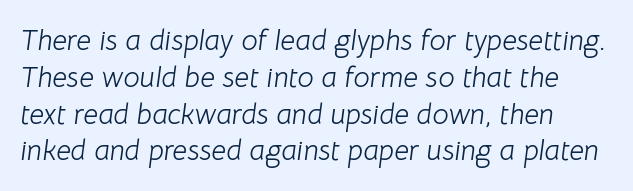
{"italic": "yes", "lean": "right", "slant_degrees": 8, "bold": "no", "weight": "light", "width": "normal", "stroke_contrast": "low", "x_height": "medium", "monospaced": "no", "underline": "no", "line_spacing": "normal", "line_spacing_ratio": 1.27, "letter_spacing": "normal", "letter_spacing_em": 0.0, "glyph_px": 29}
